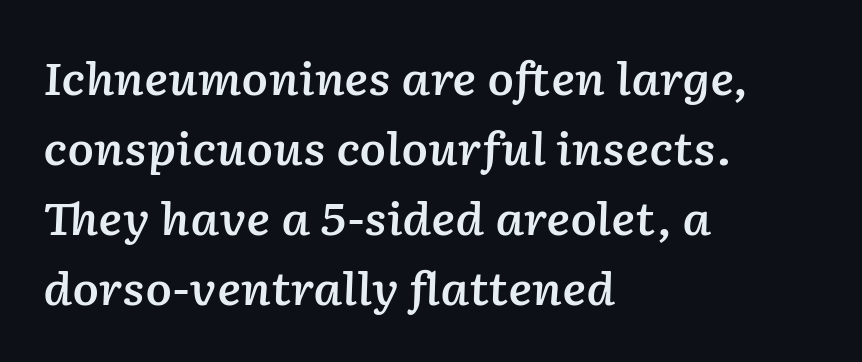
The image shows 44 px semibold type, italic (leaning right); set left-aligned, normal line spacing (1.59x), normal letter spacing, not underlined; low stroke contrast and a medium x-height.
